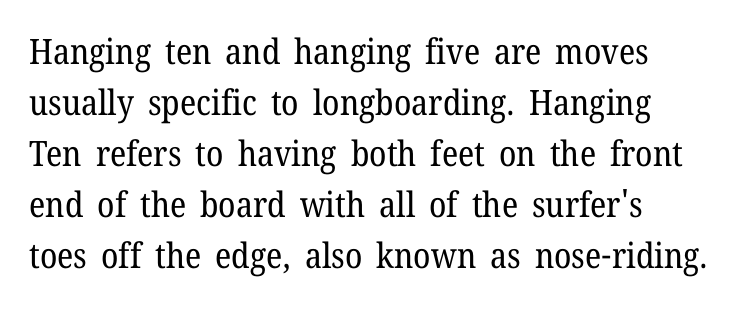
Q: Is the text bold? A: No.
Q: Is the text italic (slanted)? A: No, it is upright.
Q: Is the typeface a serif or a sans-serif typeface? A: Serif.
Q: Is the text underlined? A: No.
Q: How is the paragraph aligned? A: Left-aligned.
Q: Is the spacing between letters normal or unusually wide? A: Normal.
Q: Is the spacing between lines tight, normal or loose? A: Normal.
Q: Width (condensed, normal, or wide)? A: Normal.
Q: Stroke contrast? A: Low.
Q: x-height? A: Medium.
Q: Monospaced? A: No.
